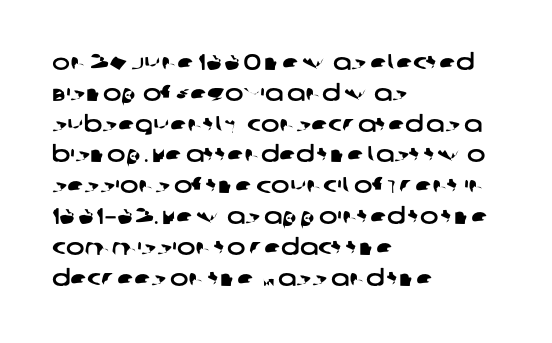
{"underline": "no", "align": "left", "line_spacing": "normal", "line_spacing_ratio": 1.4, "letter_spacing": "normal", "letter_spacing_em": 0.0, "glyph_px": 22}
